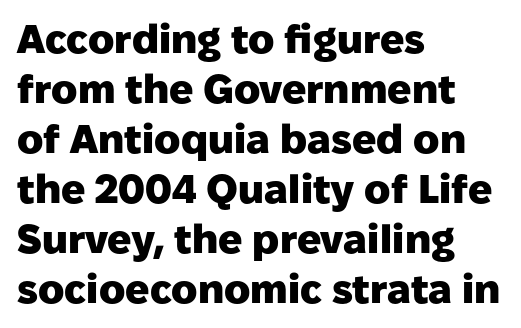
The image shows 40 px heavy sans-serif type, upright; set left-aligned, normal line spacing (1.25x), normal letter spacing, not underlined; low stroke contrast and a medium x-height.
